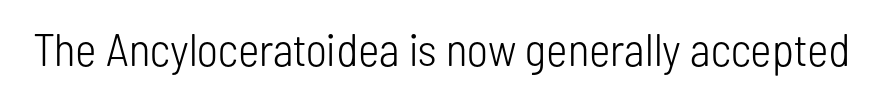
{"serif": "no", "italic": "no", "bold": "no", "weight": "light", "width": "condensed", "stroke_contrast": "low", "x_height": "medium", "monospaced": "no", "underline": "no", "letter_spacing": "normal", "letter_spacing_em": 0.0, "glyph_px": 46}
